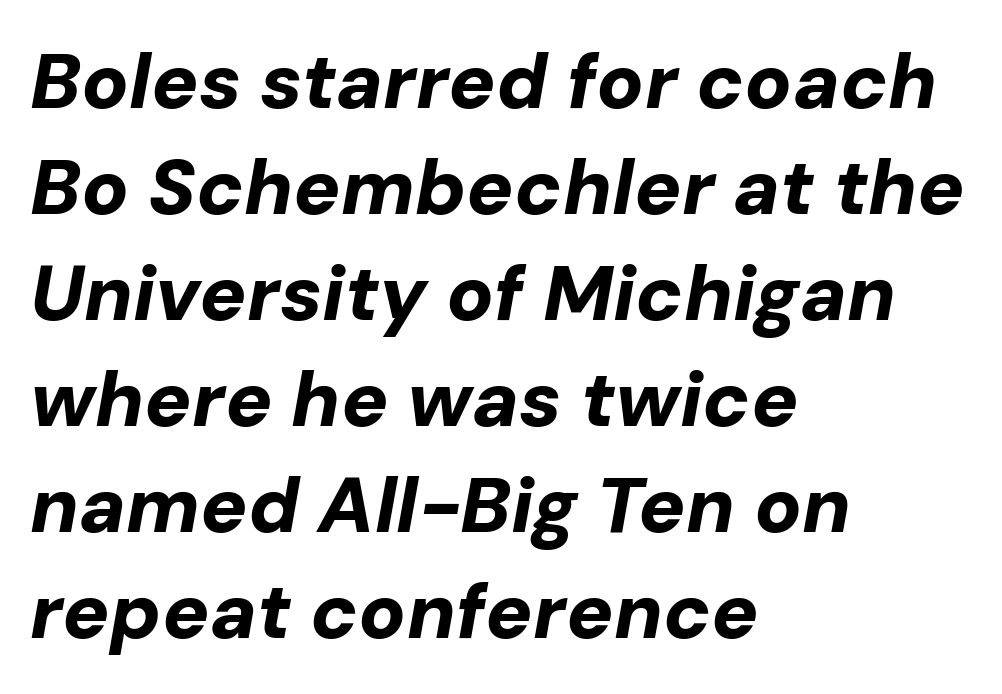
Q: Is the text bold? A: Yes.
Q: Is the text italic (slanted)? A: Yes, it leans right by about 10 degrees.
Q: Is the text underlined? A: No.
Q: How is the paragraph aligned? A: Left-aligned.
Q: Is the spacing between letters normal or unusually wide? A: Normal.
Q: Is the spacing between lines tight, normal or loose? A: Normal.
Q: Width (condensed, normal, or wide)? A: Normal.
Q: Stroke contrast? A: Low.
Q: x-height? A: Medium.
Q: Monospaced? A: No.
